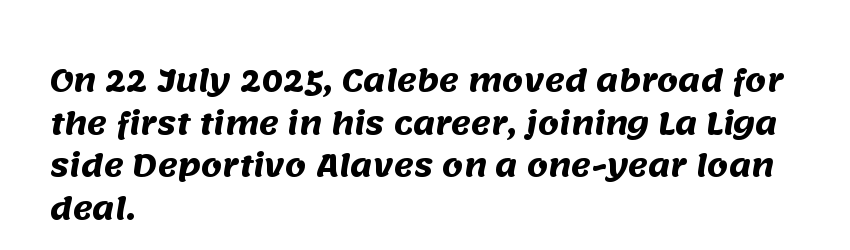
{"serif": "no", "bold": "yes", "weight": "heavy", "width": "normal", "stroke_contrast": "medium", "x_height": "large", "monospaced": "no", "underline": "no", "align": "left", "line_spacing": "normal", "line_spacing_ratio": 1.42, "letter_spacing": "normal", "letter_spacing_em": 0.0, "glyph_px": 30}
